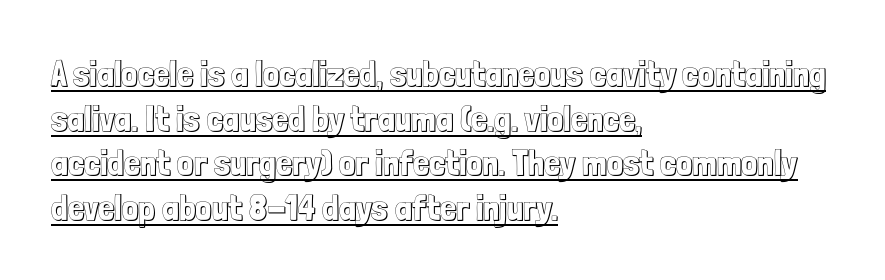
Q: Is the text italic (slanted)? A: No, it is upright.
Q: Is the text underlined? A: Yes.
Q: How is the paragraph aligned? A: Left-aligned.
Q: Is the spacing between letters normal or unusually wide? A: Normal.
Q: Width (condensed, normal, or wide)? A: Condensed.
Q: x-height? A: Medium.
Q: Monospaced? A: No.
